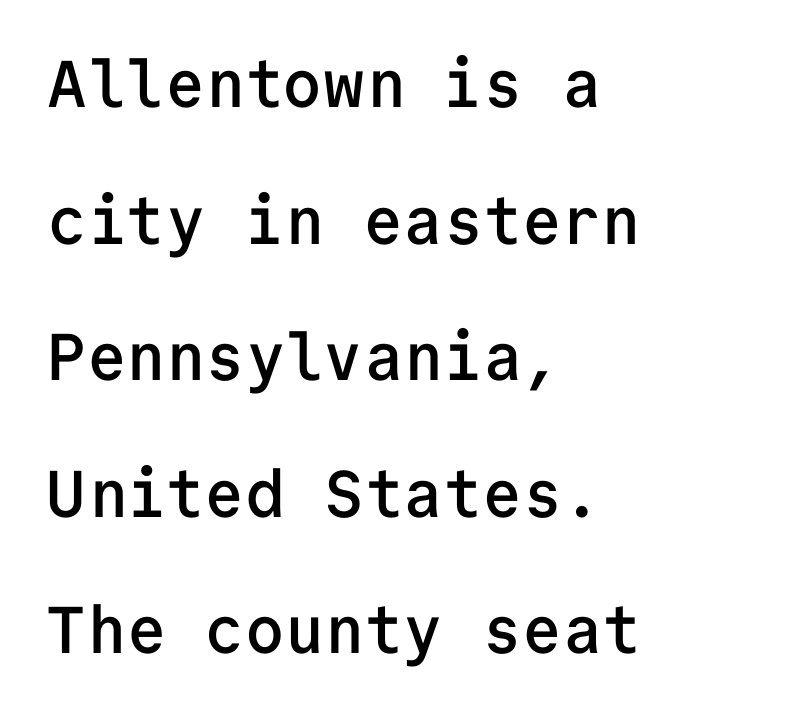
{"serif": "no", "italic": "no", "bold": "semi", "weight": "semibold", "width": "normal", "stroke_contrast": "low", "x_height": "medium", "monospaced": "yes", "underline": "no", "align": "left", "line_spacing": "loose", "line_spacing_ratio": 2.07, "letter_spacing": "normal", "letter_spacing_em": 0.0, "glyph_px": 66}
